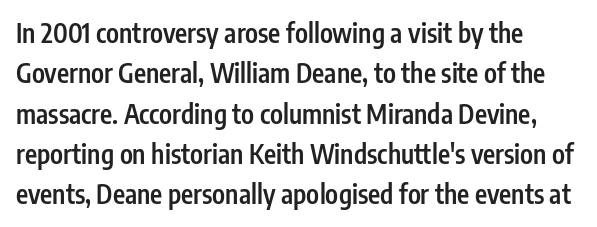
Q: Is the text bold? A: Semi-bold.
Q: Is the text italic (slanted)? A: No, it is upright.
Q: Is the text underlined? A: No.
Q: How is the paragraph aligned? A: Left-aligned.
Q: Is the spacing between letters normal or unusually wide? A: Normal.
Q: Is the spacing between lines tight, normal or loose? A: Normal.
